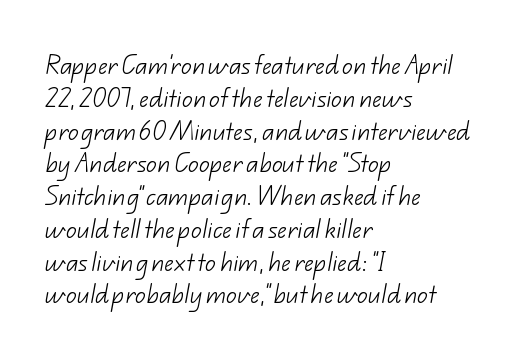
Quick note: underline off. Spacing between characters is what you'd get straight out of the box. Casual observation: everything's shoved over to the left. What's the leading like? Ordinary, nothing unusual. Stroke mass is kept to a normal reading level or below.
